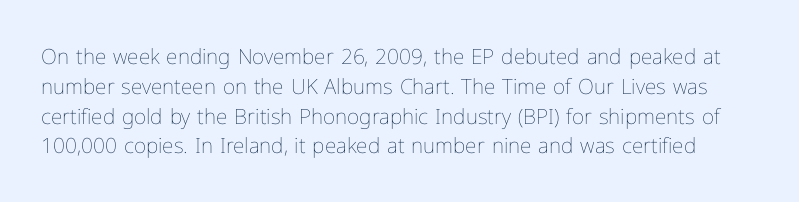
Q: Is the text bold? A: No.
Q: Is the text italic (slanted)? A: No, it is upright.
Q: Is the text underlined? A: No.
Q: Is the spacing between letters normal or unusually wide? A: Normal.
Q: Is the spacing between lines tight, normal or loose? A: Normal.
